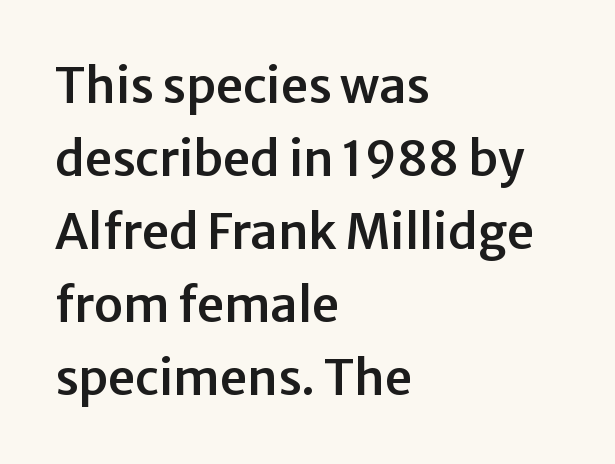
Q: Is the text italic (slanted)? A: No, it is upright.
Q: Is the typeface a serif or a sans-serif typeface? A: Sans-serif.
Q: Is the text underlined? A: No.
Q: How is the paragraph aligned? A: Left-aligned.
Q: Is the spacing between letters normal or unusually wide? A: Normal.
Q: Is the spacing between lines tight, normal or loose? A: Normal.
Q: Width (condensed, normal, or wide)? A: Normal.
Q: Stroke contrast? A: Low.
Q: x-height? A: Medium.
Q: Monospaced? A: No.
